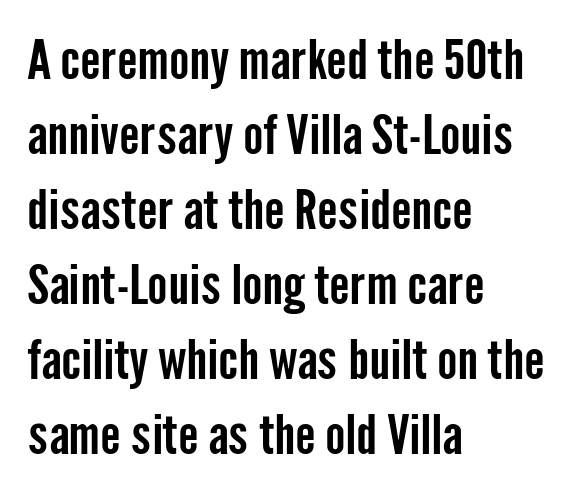
The image shows 54 px condensed sans-serif type, upright; set left-aligned, normal line spacing (1.39x), normal letter spacing, not underlined; low stroke contrast and a medium x-height.
